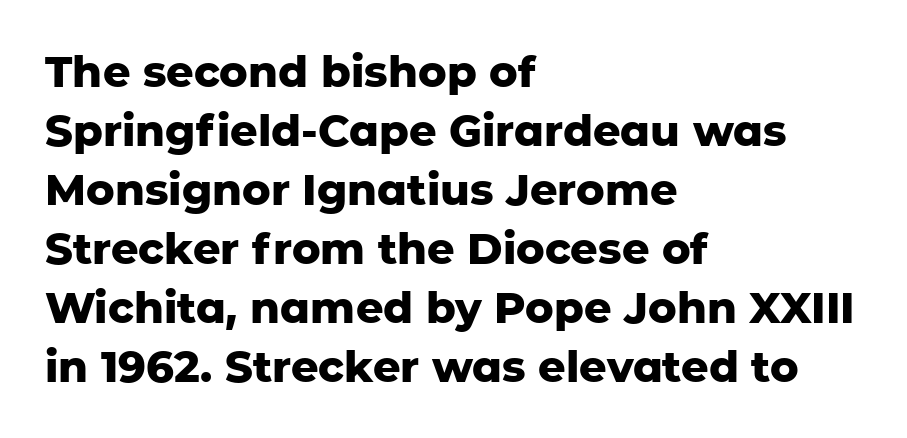
Reading down the column, the eye jumps a familiar distance to each next line. The rendering uses natural spacing where letterforms have individual widths. Students, note that the glyphs here touch the page at normal intervals. The strip under each line holds only bare page. Nothing sits at the stroke ends, so this counts as sans-serif.
